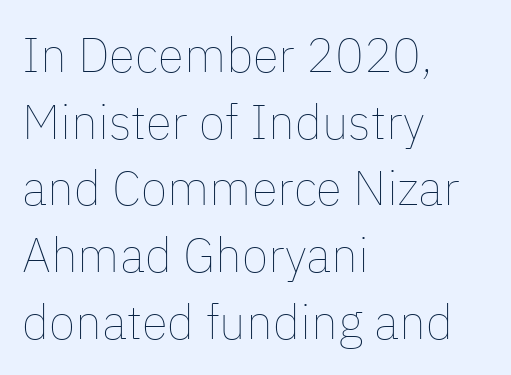
Spacing verdict: proportional, widths tailored to each character. Letters rest on an invisible, unmarked baseline. Students, observe: this is what conventionally led text looks like. The font sits on the lighter half of the weight spectrum, regular included. Tracking value appears to be zero — textbook default spacing. Short and long lines alike share a common starting point at left.
